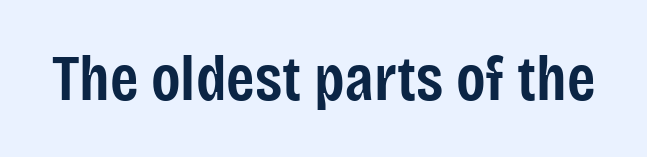
Notice how the stems are strictly vertical — no italics here. Is this a fixed-width face? No — the glyphs have proportional, varying widths. The type family on display is of the sans-serif kind. You could call the tracking neutral — neither tight nor loose. A bit beefed up — I'd call it semibold rather than bold. Underlining? Definitely not there.
